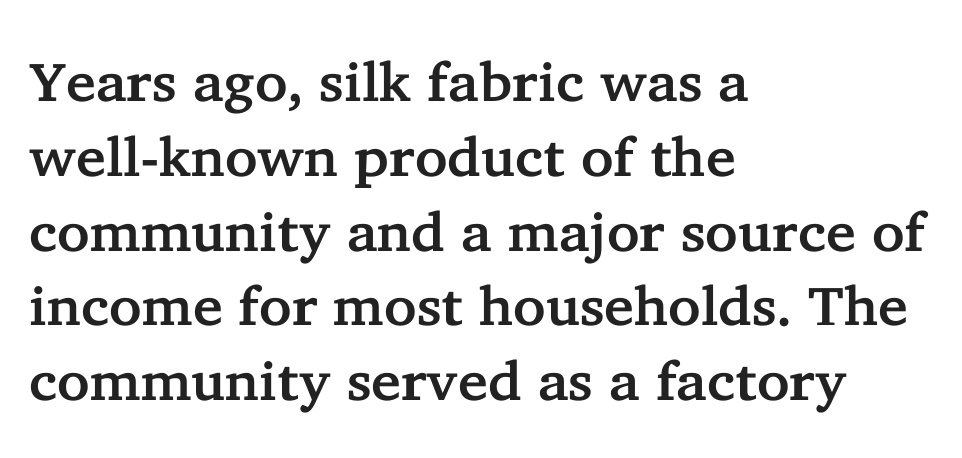
{"serif": "yes", "italic": "no", "width": "normal", "stroke_contrast": "low", "x_height": "medium", "monospaced": "no", "underline": "no", "align": "left", "line_spacing": "normal", "line_spacing_ratio": 1.36, "letter_spacing": "normal", "letter_spacing_em": 0.0, "glyph_px": 55}
